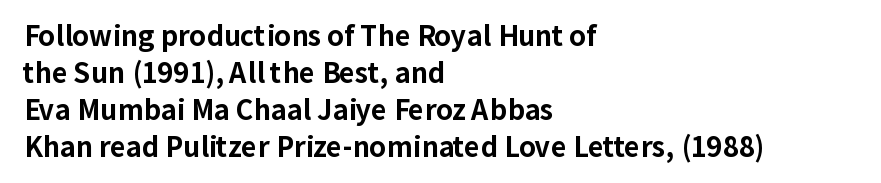
The image shows 27 px bold type, upright; set left-aligned, normal line spacing (1.37x), normal letter spacing, not underlined.
